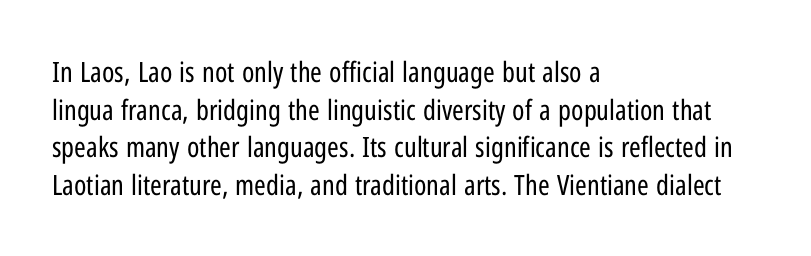
The image shows 28 px regular-weight, condensed sans-serif type, upright; set left-aligned, normal line spacing (1.34x), normal letter spacing, not underlined; low stroke contrast and a medium x-height.
